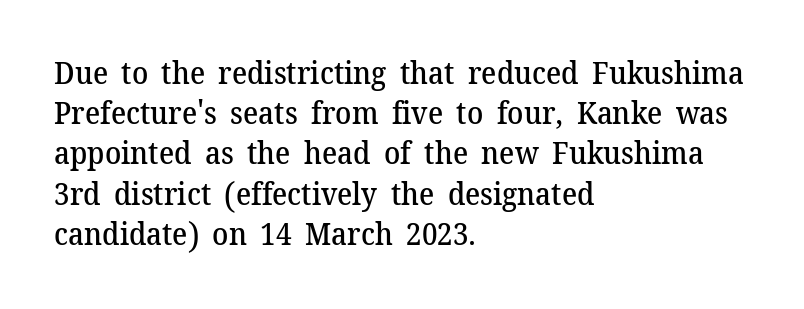
Q: Is the text bold? A: Semi-bold.
Q: Is the text italic (slanted)? A: No, it is upright.
Q: Is the typeface a serif or a sans-serif typeface? A: Serif.
Q: Is the text underlined? A: No.
Q: How is the paragraph aligned? A: Left-aligned.
Q: Is the spacing between letters normal or unusually wide? A: Normal.
Q: Is the spacing between lines tight, normal or loose? A: Normal.
Q: Width (condensed, normal, or wide)? A: Normal.
Q: Stroke contrast? A: Medium.
Q: x-height? A: Medium.
Q: Monospaced? A: No.
